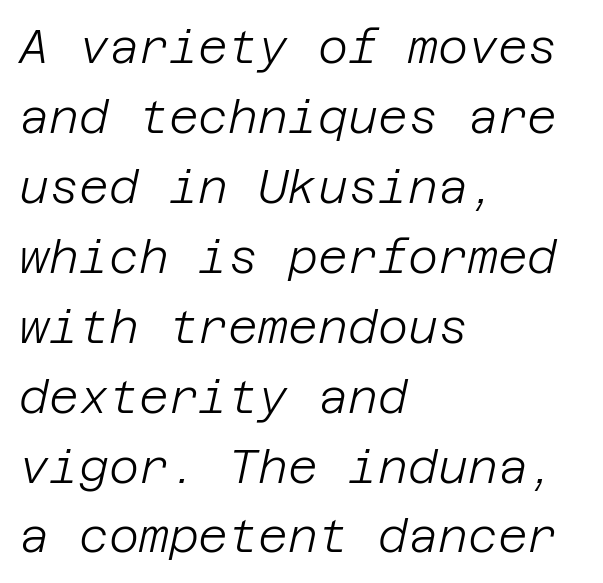
{"italic": "yes", "lean": "right", "slant_degrees": 12, "bold": "no", "weight": "light", "width": "normal", "stroke_contrast": "low", "x_height": "large", "underline": "no", "align": "left", "line_spacing": "normal", "line_spacing_ratio": 1.52, "letter_spacing": "normal", "letter_spacing_em": 0.0, "glyph_px": 46}
